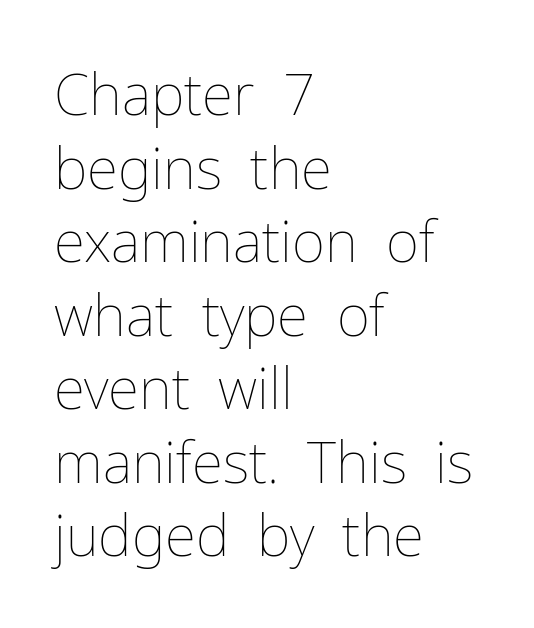
Ordinary non-slanted type is in use. Each row of text sits above clean, open space. A typesetter would call this proportional, since set widths differ per character. Default kerning and tracking; the words read as compact shapes. Line beginnings align vertically; line endings do not.
